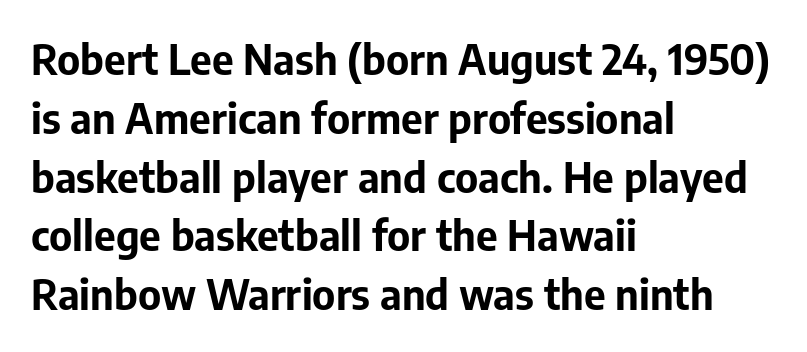
Q: Is the text bold? A: Yes.
Q: Is the text italic (slanted)? A: No, it is upright.
Q: Is the typeface a serif or a sans-serif typeface? A: Sans-serif.
Q: Is the text underlined? A: No.
Q: How is the paragraph aligned? A: Left-aligned.
Q: Is the spacing between letters normal or unusually wide? A: Normal.
Q: Is the spacing between lines tight, normal or loose? A: Normal.
Q: Width (condensed, normal, or wide)? A: Normal.
Q: Stroke contrast? A: Low.
Q: x-height? A: Medium.
Q: Monospaced? A: No.
